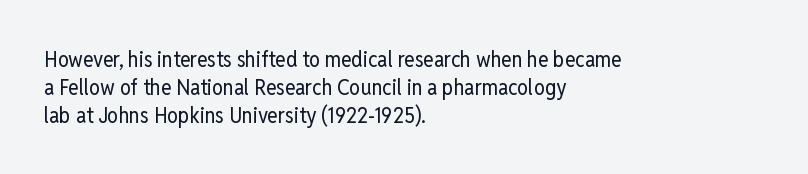
{"italic": "no", "bold": "no", "underline": "no", "align": "left", "line_spacing": "normal", "line_spacing_ratio": 1.27, "letter_spacing": "normal", "letter_spacing_em": 0.0, "glyph_px": 22}
